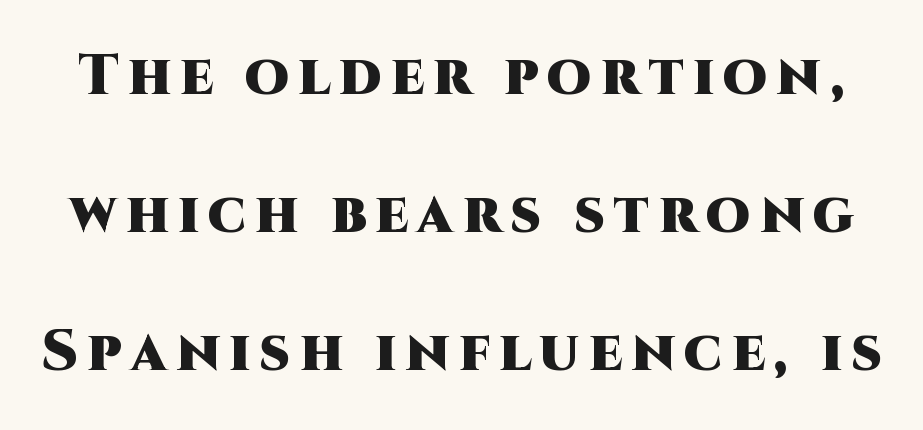
Q: Is the text bold? A: Yes.
Q: Is the text italic (slanted)? A: No, it is upright.
Q: Is the typeface a serif or a sans-serif typeface? A: Sans-serif.
Q: Is the text underlined? A: No.
Q: Is the spacing between lines tight, normal or loose? A: Loose.
Q: Width (condensed, normal, or wide)? A: Normal.
Q: Stroke contrast? A: High.
Q: x-height? A: Large.
Q: Monospaced? A: No.
